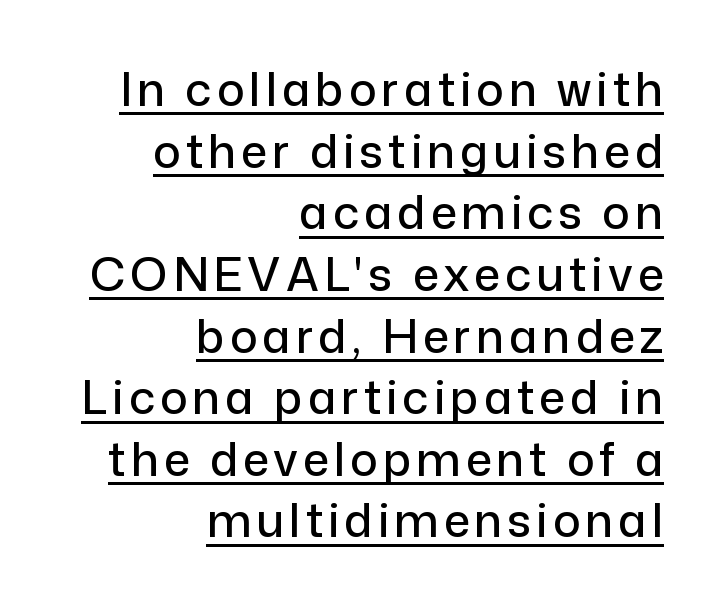
{"serif": "no", "italic": "no", "width": "normal", "stroke_contrast": "low", "x_height": "medium", "monospaced": "no", "underline": "yes", "align": "right", "line_spacing": "normal", "line_spacing_ratio": 1.34, "glyph_px": 46}
